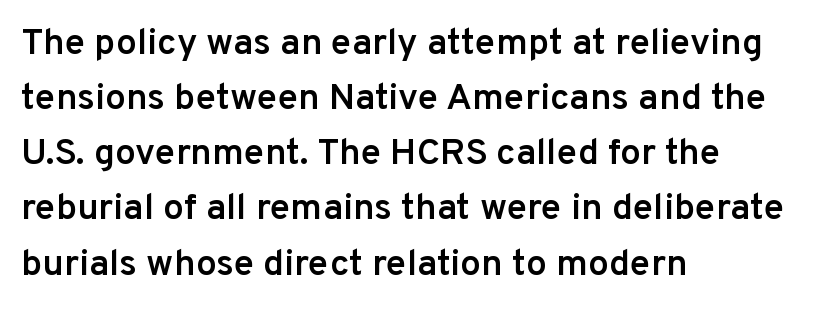
Nope, not italic — everything's standing straight. Font category for this specimen: sans-serif. Looks like regular typesetting: each glyph gets only the width it needs. The paragraph shown leans on its left margin.
